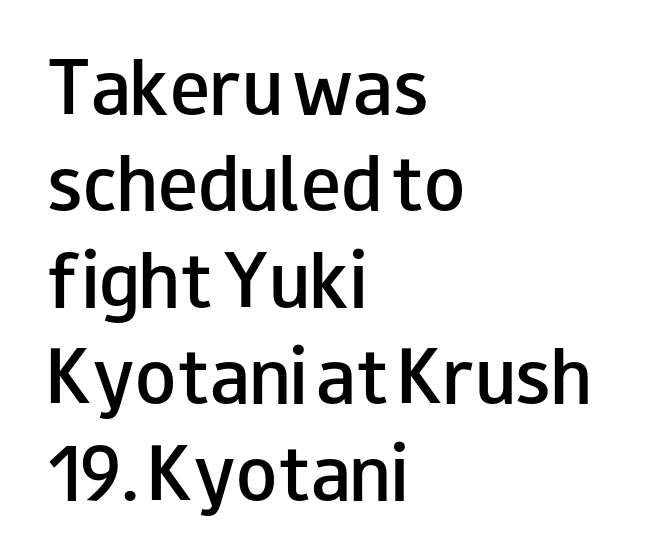
The characters display no serif detailing; their extremities are plain. Bare-footed words on every line. Line starts are locked; line ends wander. Is there any slant? The stems are plumb.
